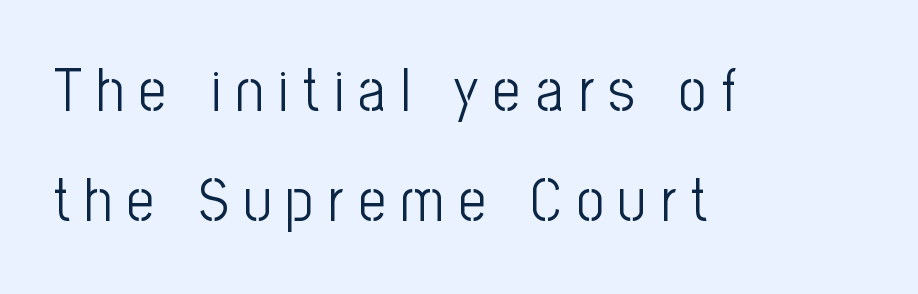
Here the designer chose a conventional face with non-uniform glyph widths. The letterforms sit at book weight or below. When letters stand straight like this, we call the style roman or upright. Serif or sans? Sans — the stroke terminals are bare. The letterforms stand isolated, each surrounded by extra space. Where is the straight margin? On the left.
